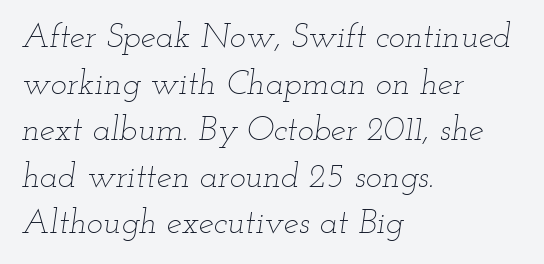
Is the type heavy? It reads as light-to-regular instead. Observe the lean: these are italic letterforms. Character widths vary here, with narrow letters taking less room than wide ones. Every row of glyphs begins at an identical x-position on the left. The area under the type is left untouched.
